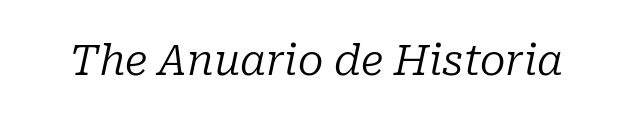
These lines were composed using italics. The face used here is rendered with its standard letterfit. You could not count columns in this text — the font is proportionally spaced. Quick note: underline off. The strokes carry an ordinary text weight at most.
